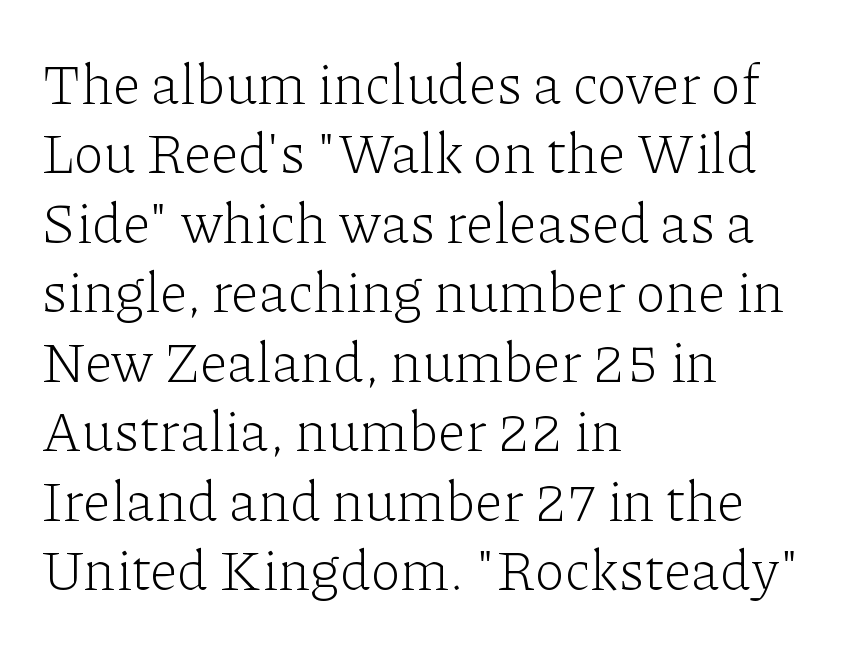
Quick note: underline off. Ink coverage per letter is moderate at most. All the whitespace from short lines collects on the right. Character widths vary here, with narrow letters taking less room than wide ones. A typesetter would mark this as roman, not italic. The passage shown is typeset with a serif family.
